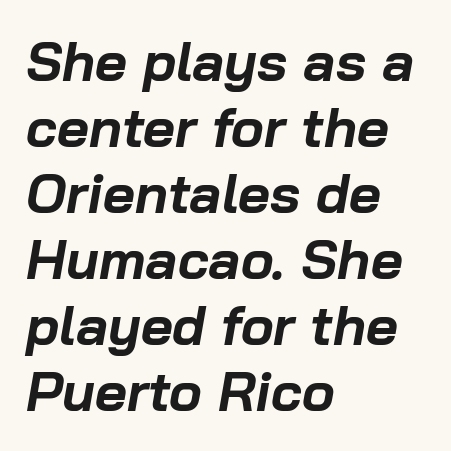
{"italic": "yes", "lean": "right", "slant_degrees": 10, "bold": "yes", "weight": "bold", "width": "normal", "stroke_contrast": "low", "x_height": "medium", "monospaced": "no", "underline": "no", "align": "left", "line_spacing_ratio": 1.2, "letter_spacing": "normal", "letter_spacing_em": 0.0, "glyph_px": 55}
